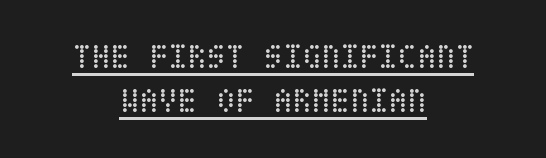
How would I describe the line gaps? Plain and ordinary. The font's upright variant was chosen for this text. Casual observation: everything's sitting right in the middle. Every word sits above its own underline.
